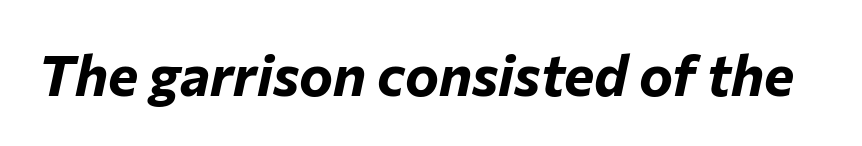
Q: Is the text bold? A: Yes.
Q: Is the text italic (slanted)? A: Yes, it leans right by about 12 degrees.
Q: Is the text underlined? A: No.
Q: Is the spacing between letters normal or unusually wide? A: Normal.
Q: Width (condensed, normal, or wide)? A: Normal.
Q: Stroke contrast? A: Low.
Q: x-height? A: Medium.
Q: Monospaced? A: No.
